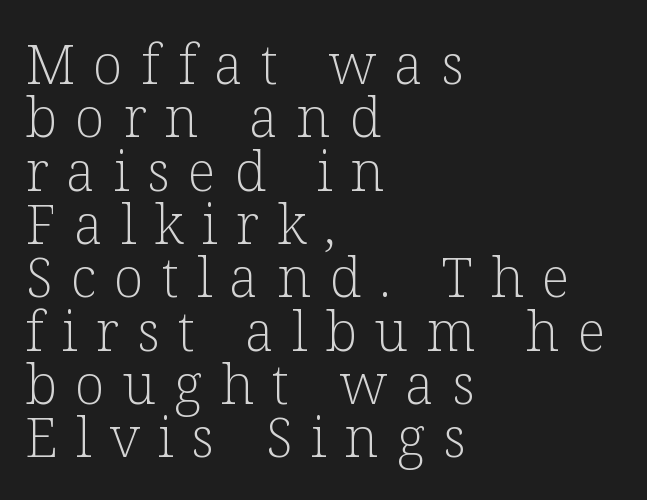
Posture: vertical. In CSS terms this would be text-align: left. A light-to-regular cut is what we see here. The type family on display is of the serif kind. Lines of text with bare space underneath. Regarding leading, the lines here are crowded together.
